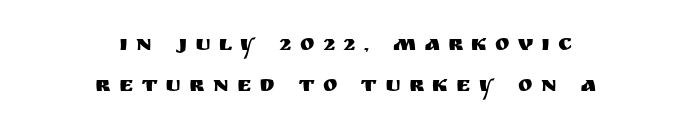
When letters stand straight like this, we call the style roman or upright. Caption: multi-line text, centered on the measure. The specimen omits any rule beneath the text block's lines. Compared with typical body copy, the letter spacing here is much looser.
